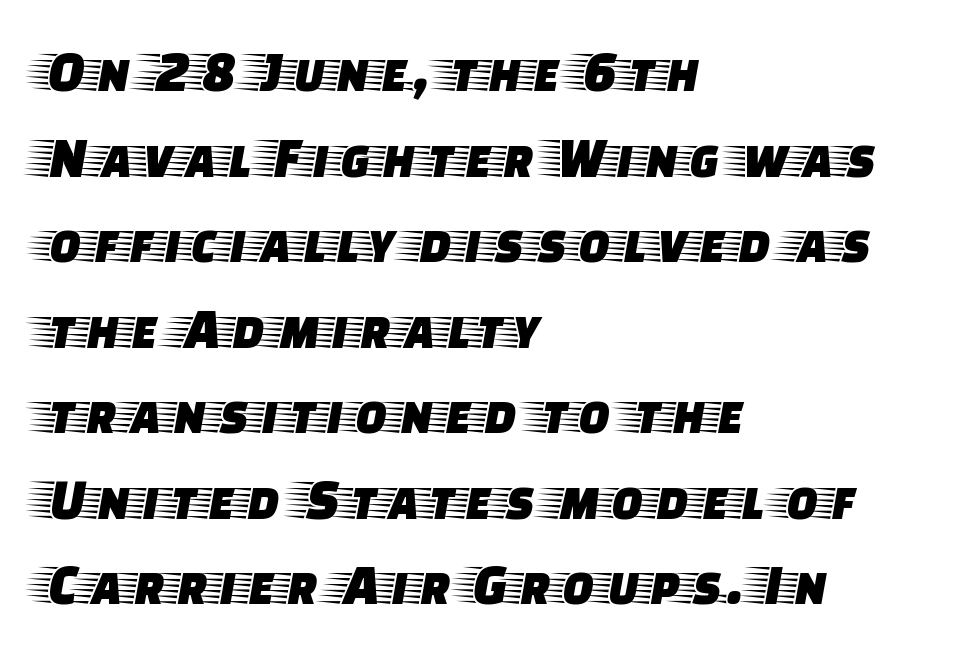
Q: Is the text italic (slanted)? A: Yes.
Q: Is the typeface a serif or a sans-serif typeface? A: Serif.
Q: Is the text underlined? A: No.
Q: How is the paragraph aligned? A: Left-aligned.
Q: Is the spacing between letters normal or unusually wide? A: Normal.
Q: Is the spacing between lines tight, normal or loose? A: Normal.
Q: Width (condensed, normal, or wide)? A: Wide.
Q: Stroke contrast? A: Low.
Q: x-height? A: Large.
Q: Monospaced? A: No.
